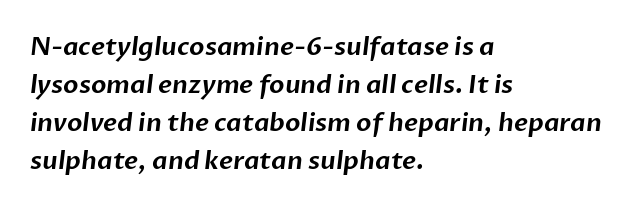
{"underline": "no", "align": "left", "line_spacing": "normal", "line_spacing_ratio": 1.52, "letter_spacing": "normal", "letter_spacing_em": 0.0, "glyph_px": 25}
